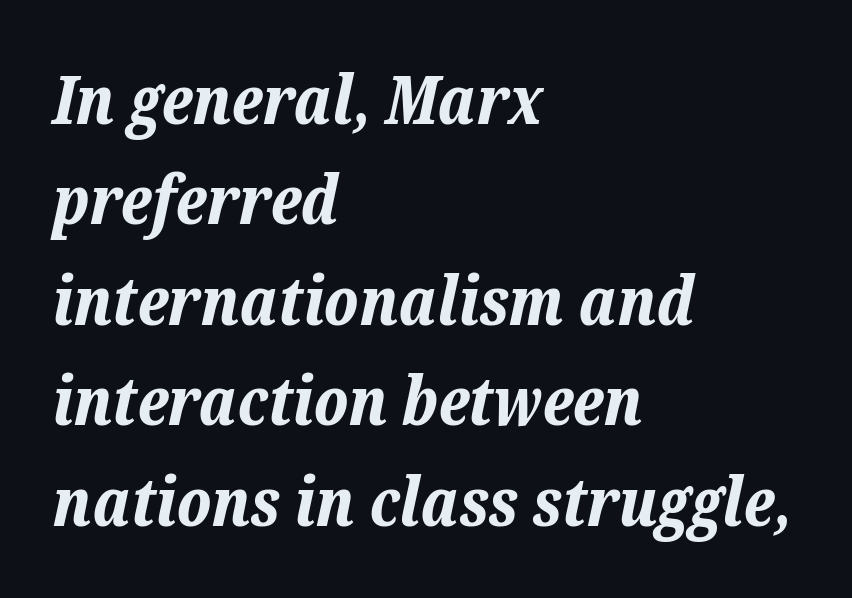
Is the type slanted? Yes — the strokes lean at a clear angle. The space directly below the letters is spotless. The rendering uses a bold face; every stroke is thick and dark. A typesetter would call this proportional, since set widths differ per character. The rendering anchors every line to the left-hand side. You could call the tracking neutral — neither tight nor loose.
